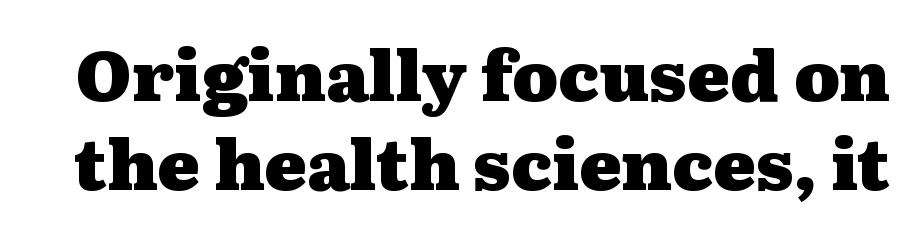
Regarding leading, the lines here are spaced in the standard way. Lines of text with bare space underneath. Posture: upright roman. The characters display serif detailing at their extremities. Proportional: the letters do not fall into vertical columns.
